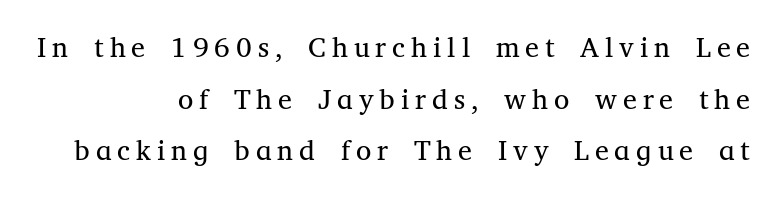
Is this a heavy cut? Hardly; it is regular or lighter. Short note: letters widely spaced. Each letter's strokes conclude with small projecting serifs. The face used here is proportionally spaced, like ordinary book or web type.
